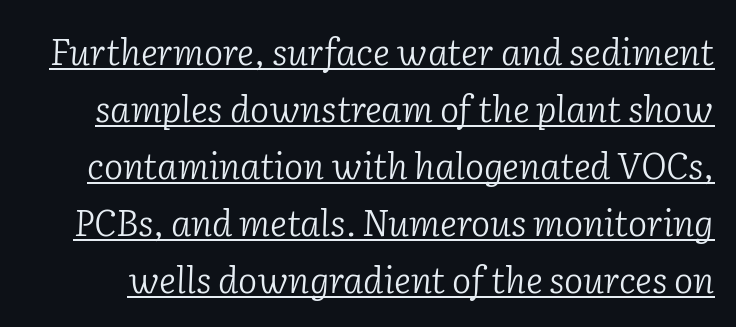
Q: Is the text bold? A: No.
Q: Is the text italic (slanted)? A: Yes, it leans right by about 2 degrees.
Q: Is the typeface a serif or a sans-serif typeface? A: Serif.
Q: Is the text underlined? A: Yes.
Q: Is the spacing between letters normal or unusually wide? A: Normal.
Q: Is the spacing between lines tight, normal or loose? A: Normal.
Q: Width (condensed, normal, or wide)? A: Normal.
Q: Stroke contrast? A: Low.
Q: x-height? A: Medium.
Q: Monospaced? A: No.
